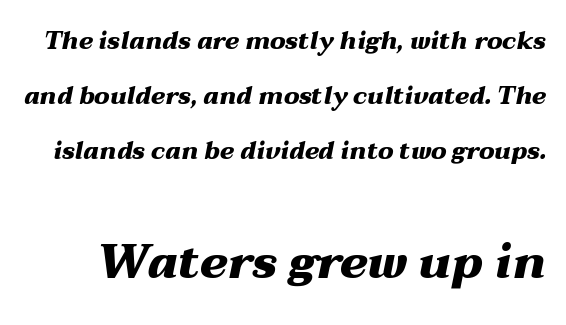
The image shows 47 px heavy, wide type, italic (leaning right); set loose line spacing (2.29x), normal letter spacing, not underlined; the second (bottom) block is 1.96x larger; medium stroke contrast and a medium x-height.
